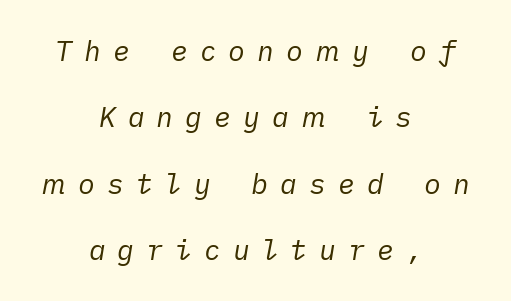
{"italic": "yes", "lean": "right", "slant_degrees": 10, "bold": "no", "weight": "regular", "width": "normal", "stroke_contrast": "low", "x_height": "medium", "underline": "no", "align": "center", "line_spacing": "loose", "line_spacing_ratio": 2.37, "letter_spacing": "wide", "letter_spacing_em": 0.43, "glyph_px": 28}
